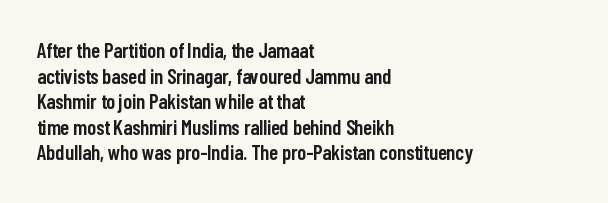
Nobody drew a line under any word here. The letters stand straight up with perfectly vertical stems. Emphasis by weight is partial: semibold. Nobody touched the tracking dial on this one. Compared with a centered layout, this one pins lines to the left instead.
